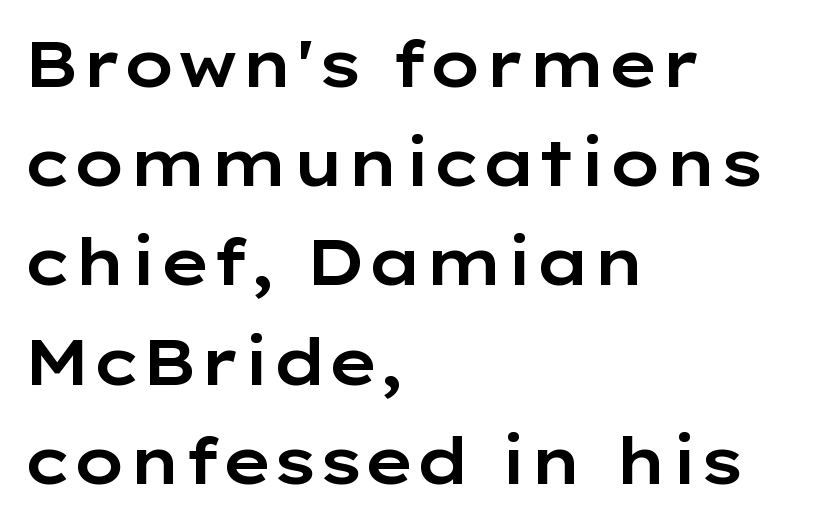
{"serif": "no", "italic": "no", "width": "wide", "stroke_contrast": "low", "x_height": "medium", "monospaced": "no", "underline": "no", "align": "left", "line_spacing": "normal", "line_spacing_ratio": 1.55, "letter_spacing": "normal", "letter_spacing_em": 0.0, "glyph_px": 64}
